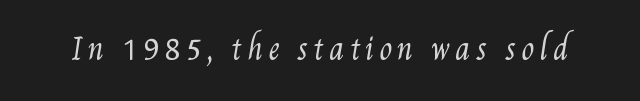
{"bold": "no", "weight": "regular", "width": "condensed", "stroke_contrast": "medium", "x_height": "small", "monospaced": "no", "underline": "no", "glyph_px": 29}
